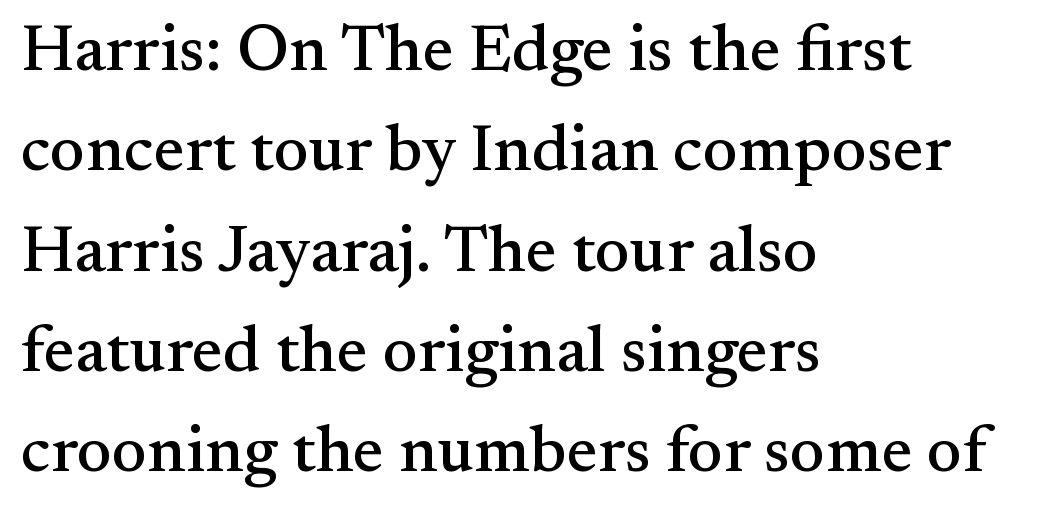
Q: Is the text italic (slanted)? A: No, it is upright.
Q: Is the typeface a serif or a sans-serif typeface? A: Serif.
Q: Is the text underlined? A: No.
Q: How is the paragraph aligned? A: Left-aligned.
Q: Is the spacing between letters normal or unusually wide? A: Normal.
Q: Is the spacing between lines tight, normal or loose? A: Normal.
Q: Width (condensed, normal, or wide)? A: Normal.
Q: Stroke contrast? A: Medium.
Q: x-height? A: Small.
Q: Monospaced? A: No.
